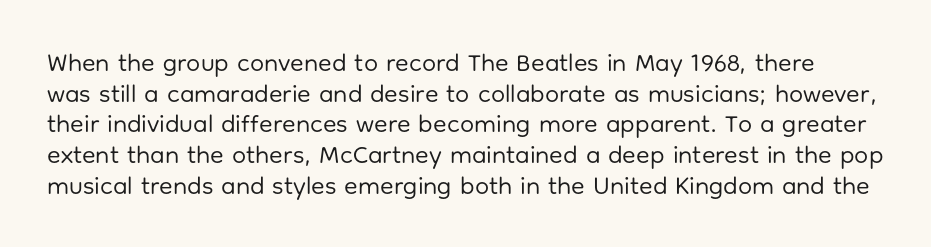
{"italic": "no", "bold": "no", "underline": "no", "line_spacing_ratio": 1.23, "letter_spacing": "normal", "letter_spacing_em": 0.0, "glyph_px": 25}
